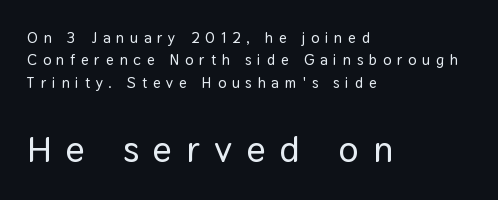
{"serif": "no", "italic": "no", "width": "normal", "stroke_contrast": "low", "x_height": "medium", "monospaced": "no", "underline": "no", "align": "left", "line_spacing": "normal", "line_spacing_ratio": 1.49, "letter_spacing": "wide", "letter_spacing_em": 0.39, "larger_block": "second", "size_ratio": 2.47, "glyph_px": 37}
